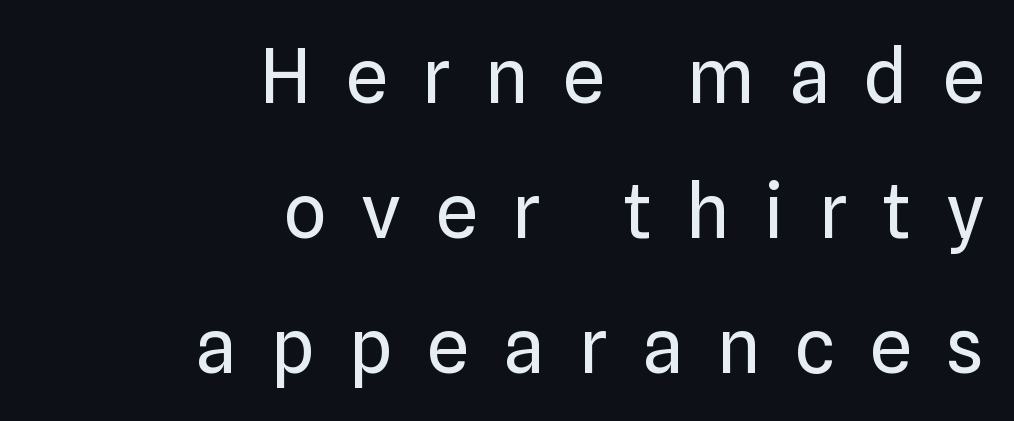
The image shows 75 px regular-weight sans-serif type, upright; set right-aligned, line spacing 1.8x, unusually wide letter spacing (+0.46 em), not underlined; low stroke contrast and a medium x-height.
